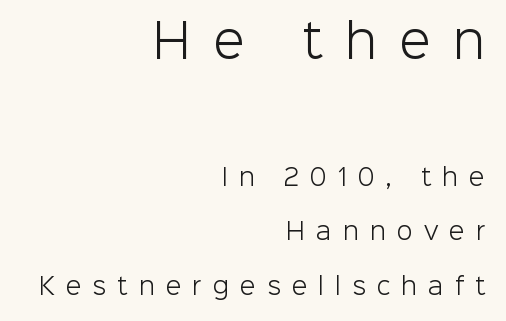
Is the letter spacing exaggerated? Yes — the characters are pushed far apart. The earlier block is typeset at a bigger size than the later block. Line spacing here is loose. The words here are not underlined.
